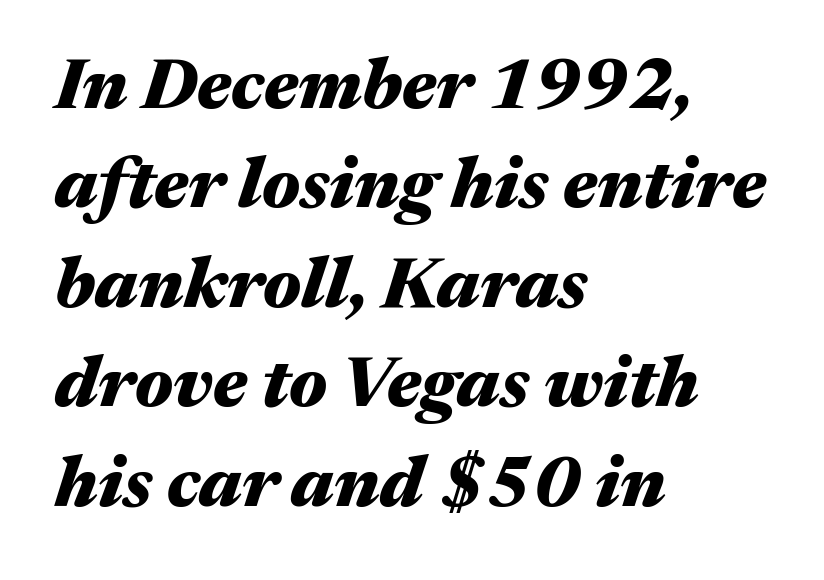
Q: Is the text bold? A: Yes.
Q: Is the text italic (slanted)? A: Yes, it leans right by about 17 degrees.
Q: Is the text underlined? A: No.
Q: How is the paragraph aligned? A: Left-aligned.
Q: Is the spacing between letters normal or unusually wide? A: Normal.
Q: Is the spacing between lines tight, normal or loose? A: Normal.
Q: Width (condensed, normal, or wide)? A: Wide.
Q: Stroke contrast? A: Medium.
Q: x-height? A: Medium.
Q: Monospaced? A: No.
